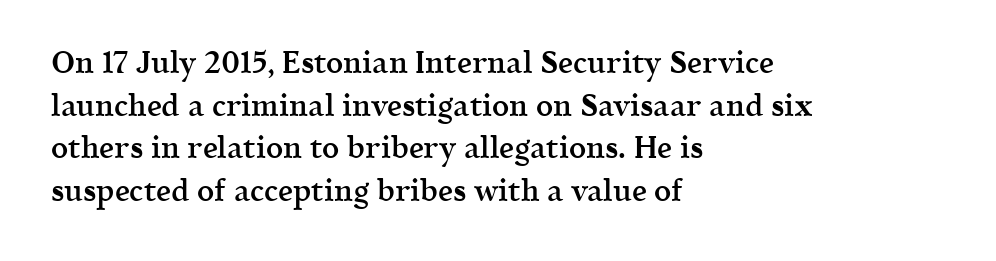
Q: Is the text bold? A: Semi-bold.
Q: Is the text italic (slanted)? A: No, it is upright.
Q: Is the typeface a serif or a sans-serif typeface? A: Serif.
Q: Is the text underlined? A: No.
Q: How is the paragraph aligned? A: Left-aligned.
Q: Is the spacing between letters normal or unusually wide? A: Normal.
Q: Is the spacing between lines tight, normal or loose? A: Normal.
Q: Width (condensed, normal, or wide)? A: Normal.
Q: x-height? A: Medium.
Q: Monospaced? A: No.
